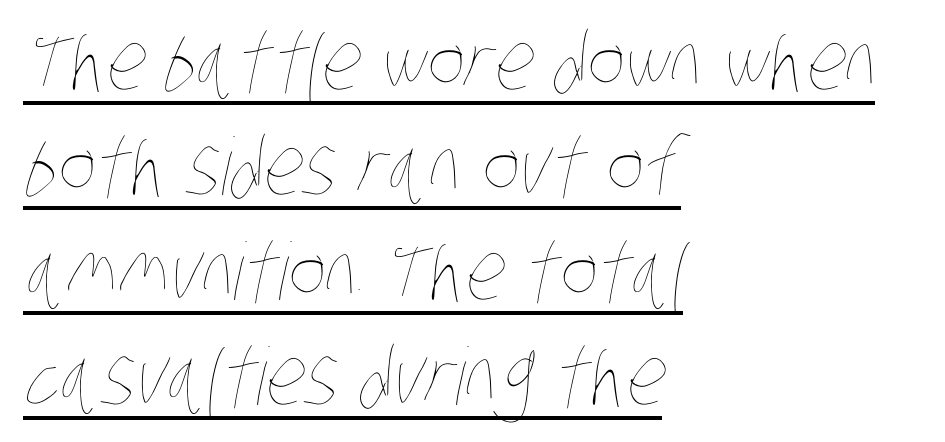
{"bold": "no", "weight": "thin", "width": "condensed", "stroke_contrast": "low", "x_height": "large", "monospaced": "no", "underline": "yes", "align": "left", "line_spacing": "normal", "line_spacing_ratio": 1.33, "letter_spacing": "normal", "letter_spacing_em": 0.0, "glyph_px": 79}
